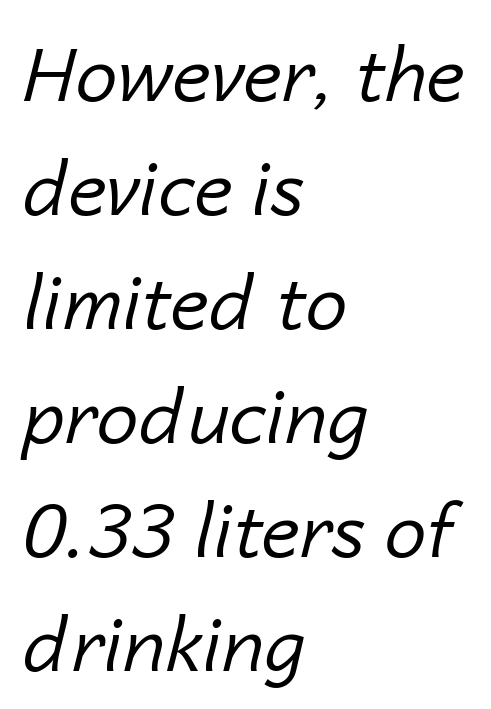
The image shows 75 px regular-weight type, italic (leaning right); set left-aligned, normal line spacing (1.52x), normal letter spacing, not underlined; low stroke contrast and a medium x-height.
